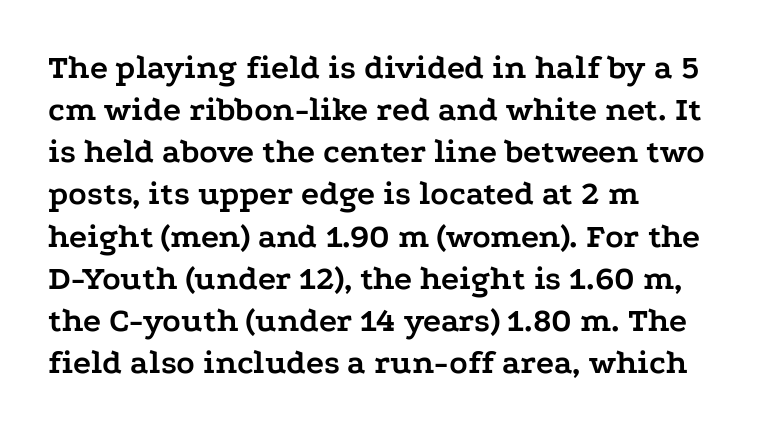
Short note: letters normally spaced. Rule under the text: the space is simply empty. Italic: no, the glyphs are upright roman. Summary of weight: heavy, a full bold. Proportional: the letters do not fall into vertical columns.
